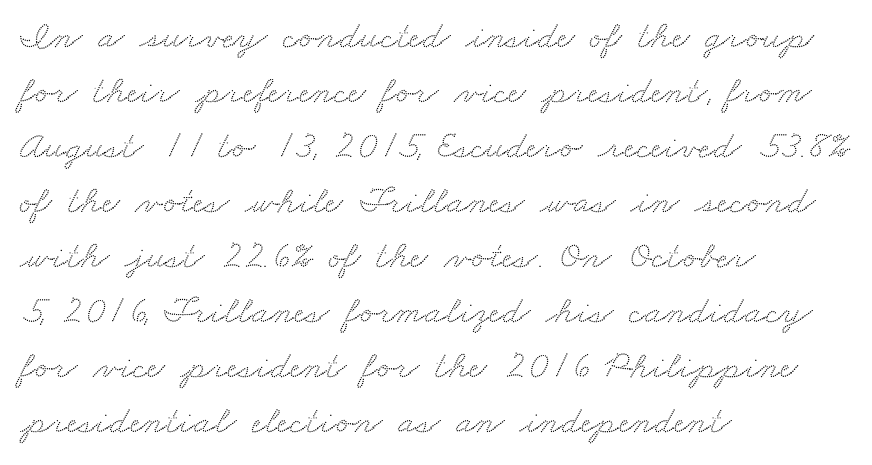
The area under the type is left untouched. You can tell from the footed stems that serif type was used. Quick note: interline space is typical. Do the characters align in a grid? No, the font is proportional.
